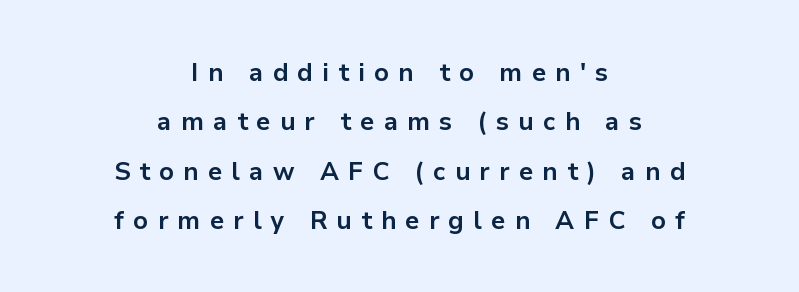
Widely set lines give the paragraph a tall, airy silhouette. The type is letterspaced generously, with wide tracking. If you drew a line through each stem, it would be perfectly vertical. The area under the type is left untouched.
